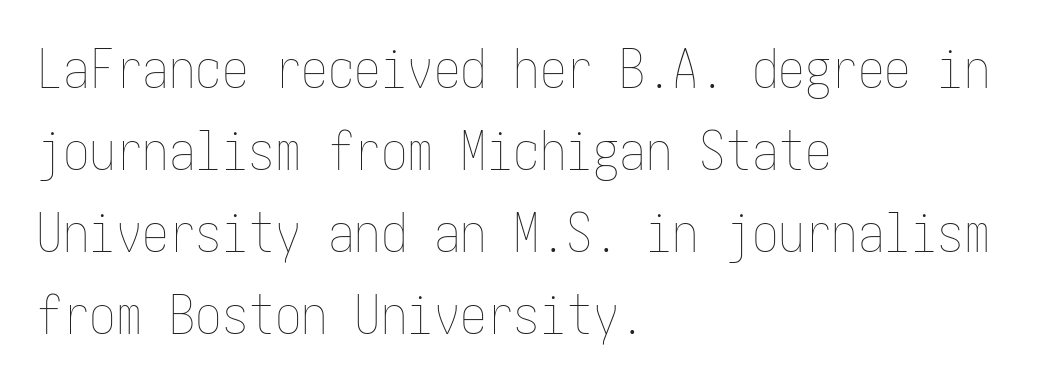
This is not heavy type; no bold has been used. The zone under the glyphs is completely vacant. These lines are set flush left with a ragged right edge. No italicization has been applied; the sample stays upright.
